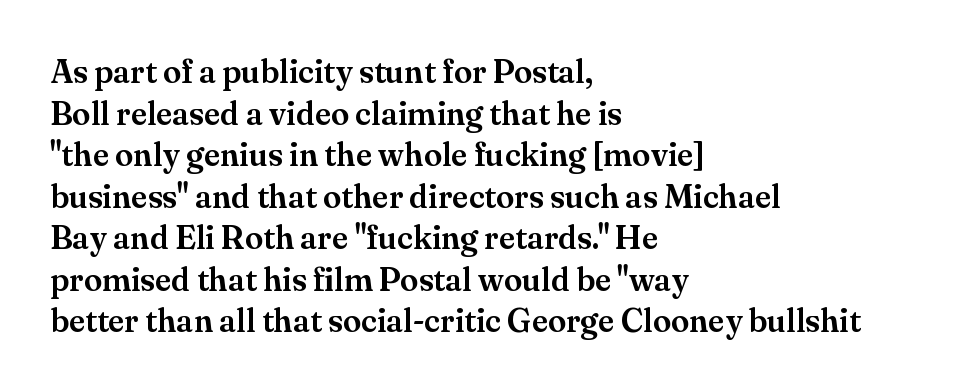
Successive baselines arrive at the customary interval. The typeface chosen for these lines features serifs. Notice how the stems are strictly vertical — no italics here. Between one letter and the next there's only the usual sliver of space. Is this a fixed-width face? No — the glyphs have proportional, varying widths. Horizontally, the lines are justified to the leading edge only.
